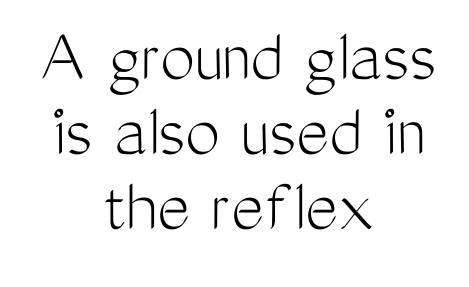
Q: Is the text bold? A: No.
Q: Is the text italic (slanted)? A: No, it is upright.
Q: Is the typeface a serif or a sans-serif typeface? A: Sans-serif.
Q: Is the text underlined? A: No.
Q: How is the paragraph aligned? A: Centered.
Q: Is the spacing between letters normal or unusually wide? A: Normal.
Q: Is the spacing between lines tight, normal or loose? A: Tight.
Q: Width (condensed, normal, or wide)? A: Condensed.
Q: Stroke contrast? A: Medium.
Q: x-height? A: Medium.
Q: Monospaced? A: No.
